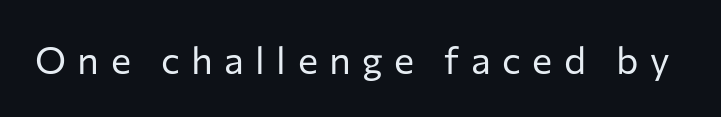
{"serif": "no", "italic": "no", "bold": "no", "weight": "regular", "width": "normal", "stroke_contrast": "low", "x_height": "medium", "monospaced": "no", "underline": "no", "letter_spacing": "wide", "letter_spacing_em": 0.3, "glyph_px": 38}
